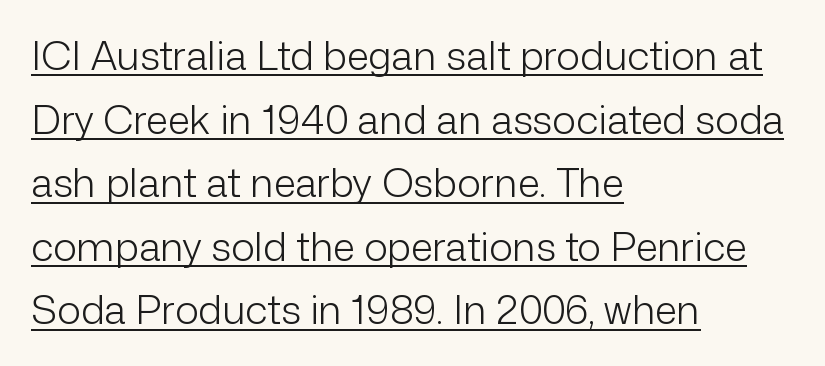
The image shows 40 px light sans-serif type, upright; set left-aligned, normal line spacing (1.59x), normal letter spacing, underlined; low stroke contrast and a medium x-height.
